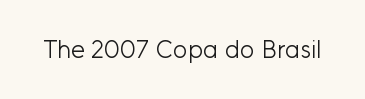
The rendering keeps characters at their native spacing. The font sits on the lighter half of the weight spectrum, regular included. Quick note: underline off. Is there any slant? The stems are plumb.
